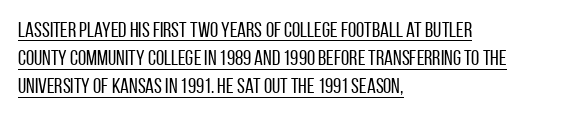
Q: Is the text bold? A: No.
Q: Is the text italic (slanted)? A: No, it is upright.
Q: Is the text underlined? A: Yes.
Q: How is the paragraph aligned? A: Left-aligned.
Q: Is the spacing between letters normal or unusually wide? A: Normal.
Q: Is the spacing between lines tight, normal or loose? A: Normal.
